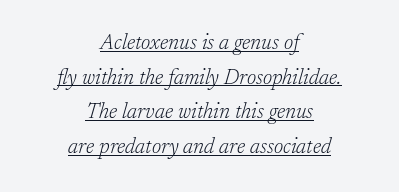
If you measured baseline to baseline, you'd find a middling distance. The letters look calm and open, with moderate or lighter stems. Compared with typical body copy, the letter spacing here is the same. Caption: multi-line text, centered on the measure. The letters are slanted; this is an italic face. Descenders here cross a horizontal rule under the line.
